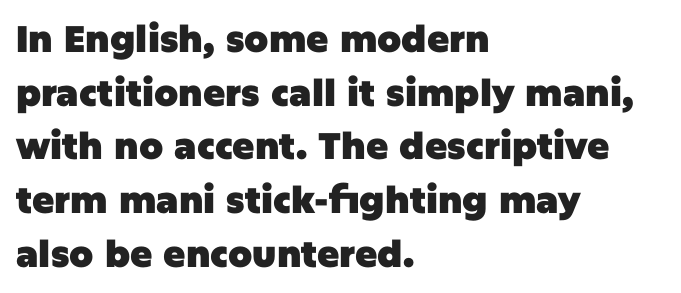
Q: Is the text bold? A: Yes.
Q: Is the text italic (slanted)? A: No, it is upright.
Q: Is the typeface a serif or a sans-serif typeface? A: Sans-serif.
Q: Is the text underlined? A: No.
Q: How is the paragraph aligned? A: Left-aligned.
Q: Is the spacing between letters normal or unusually wide? A: Normal.
Q: Is the spacing between lines tight, normal or loose? A: Normal.
Q: Width (condensed, normal, or wide)? A: Normal.
Q: Stroke contrast? A: Low.
Q: x-height? A: Large.
Q: Monospaced? A: No.
